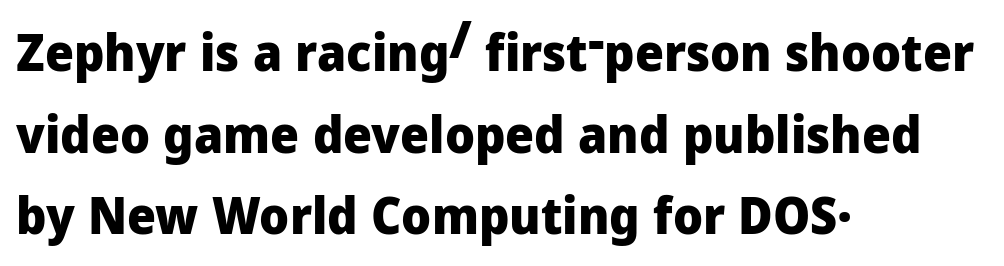
Leftover space on each line is placed entirely after the last word. The zone under the glyphs is completely vacant. This sample uses an upright cut, with every glyph sitting square on the baseline. Note the varied advance widths — an 'i' is clearly narrower than an 'm'. Is the letter spacing exaggerated? No — it looks like the ordinary default.
